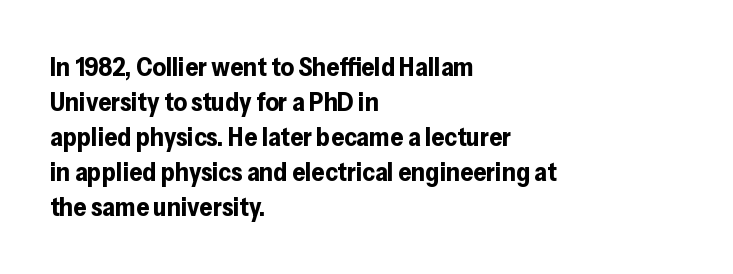
{"italic": "no", "bold": "yes", "underline": "no", "align": "left", "line_spacing": "normal", "line_spacing_ratio": 1.35, "letter_spacing": "normal", "letter_spacing_em": 0.0, "glyph_px": 26}
